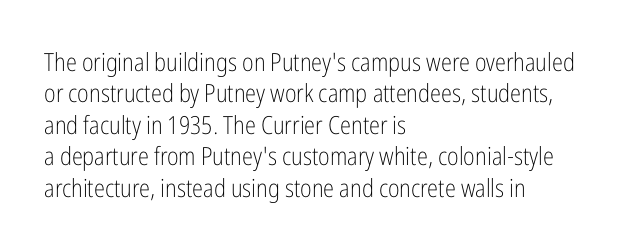
No letter is thick-stroked: the sample isn't bold. This is roman type, the default non-slanted kind. One glance says typical: line gaps are just what's usual. Plain, unruled lines of type. This sample is left-justified, so line endings fall wherever the words run out.
